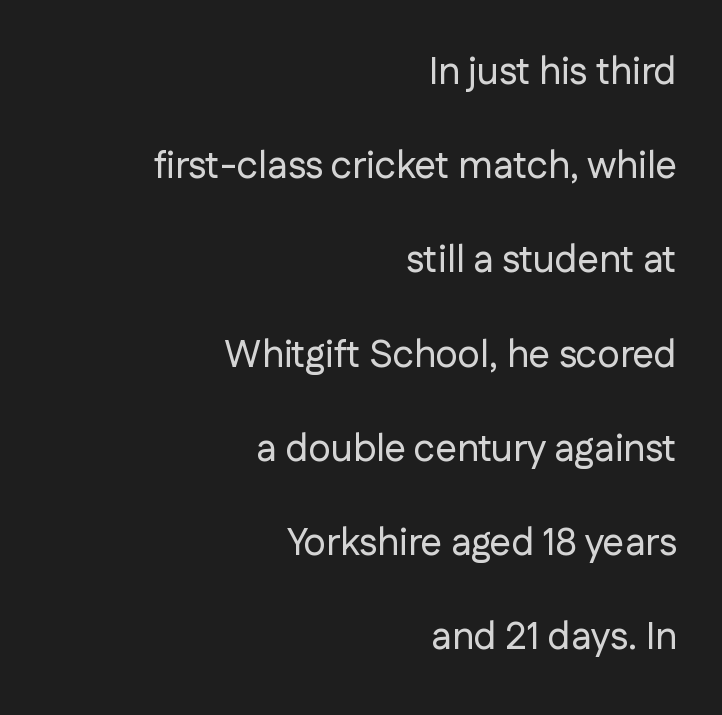
You could not count columns in this text — the font is proportionally spaced. Is there much room between lines? Yes — plenty of vertical air separates them. The text was rendered using a sans face with plain stroke endings. The letters stand straight up with perfectly vertical stems. Type without underlining. Caption: standard tracking, unaltered.
